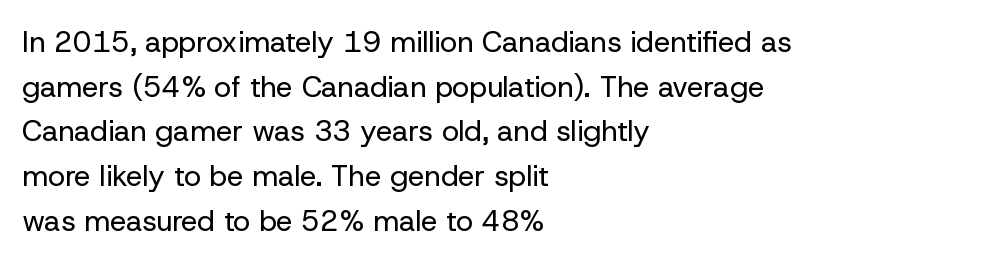
{"serif": "no", "italic": "no", "bold": "no", "weight": "regular", "width": "normal", "stroke_contrast": "low", "x_height": "medium", "monospaced": "no", "underline": "no", "align": "left", "line_spacing": "normal", "line_spacing_ratio": 1.54, "letter_spacing": "normal", "letter_spacing_em": 0.0, "glyph_px": 29}
